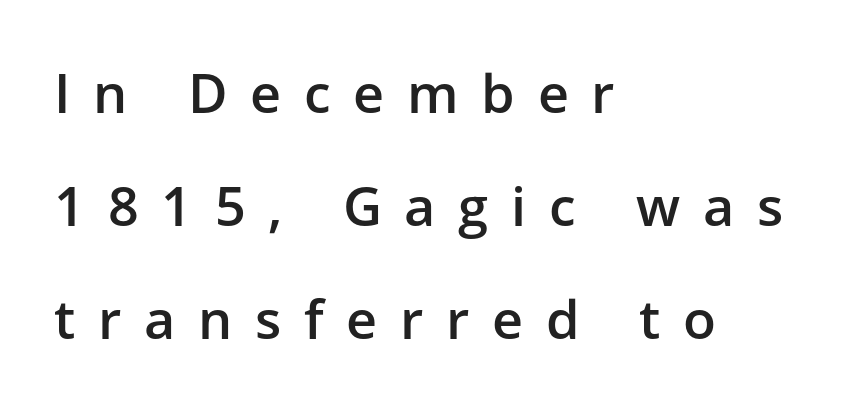
The image shows 54 px semibold sans-serif type, upright; set left-aligned, loose line spacing (2.09x), unusually wide letter spacing (+0.42 em), not underlined; low stroke contrast and a medium x-height.
